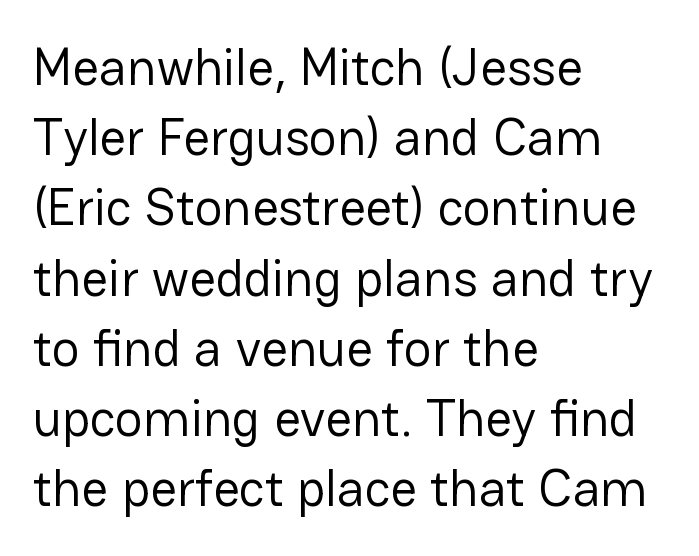
The image shows 52 px regular-weight sans-serif type, upright; set left-aligned, normal line spacing (1.35x), normal letter spacing, not underlined; low stroke contrast and a medium x-height.
